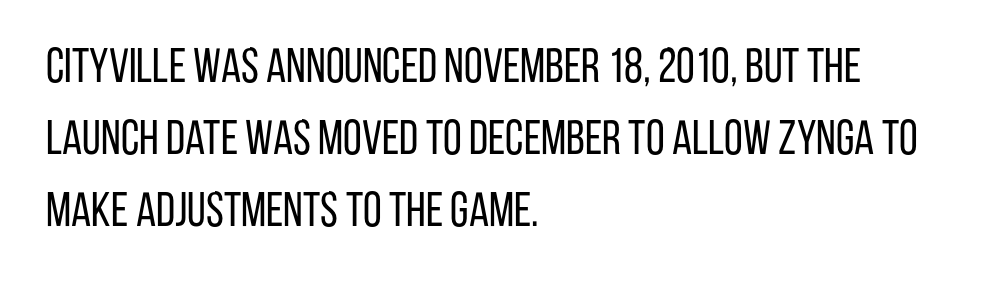
The typesetting does not lean heavy: it is not bold. The rendering uses natural spacing where letterforms have individual widths. Compared with typical body copy, the letter spacing here is the same. Vertical spacing — default. Posture: upright roman. Horizontal alignment here is leftward, the default for most running prose.
